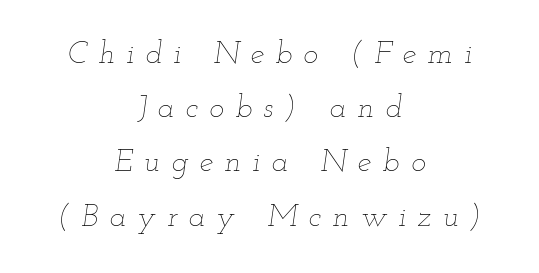
The image shows 31 px thin, wide type, italic (leaning right); set centered, line spacing 1.75x, unusually wide letter spacing (+0.37 em), not underlined; low stroke contrast and a small x-height.
